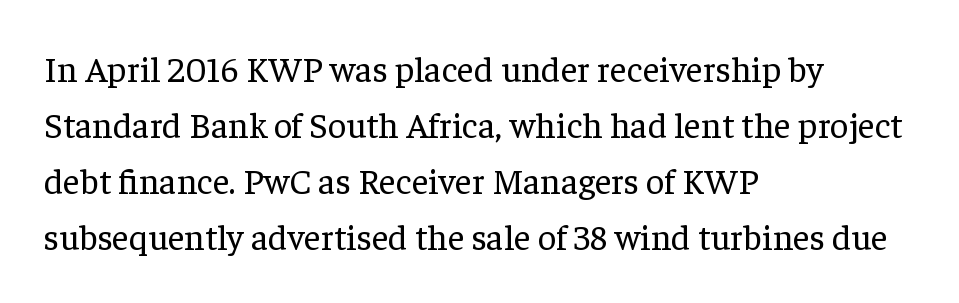
Q: Is the text bold? A: No.
Q: Is the text italic (slanted)? A: No, it is upright.
Q: Is the typeface a serif or a sans-serif typeface? A: Serif.
Q: Is the text underlined? A: No.
Q: How is the paragraph aligned? A: Left-aligned.
Q: Is the spacing between letters normal or unusually wide? A: Normal.
Q: Is the spacing between lines tight, normal or loose? A: Normal.
Q: Width (condensed, normal, or wide)? A: Normal.
Q: Stroke contrast? A: Low.
Q: x-height? A: Medium.
Q: Monospaced? A: No.
